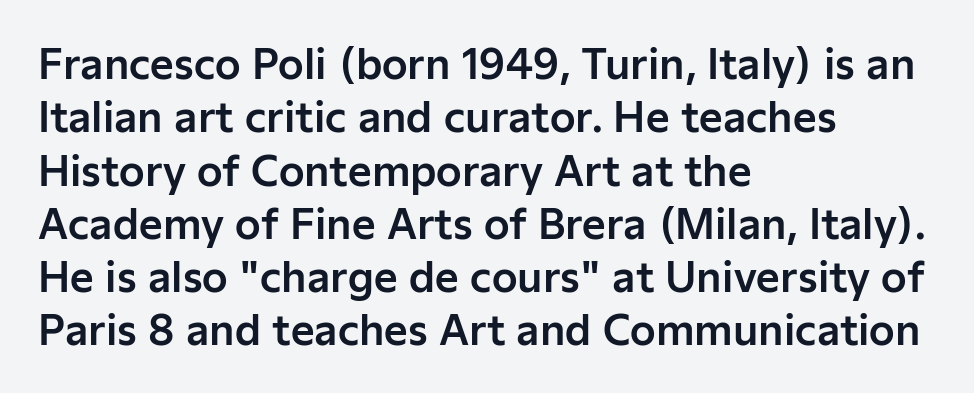
The lettering stays uniformly vertical, giving the passage a roman look. Tracking here is standard; glyphs follow each other at the usual distance. The gap between lines stays unmarked. Serif or sans? Sans — the stroke terminals are bare. Compared with a centered layout, this one pins lines to the left instead. You could not count columns in this text — the font is proportionally spaced.
